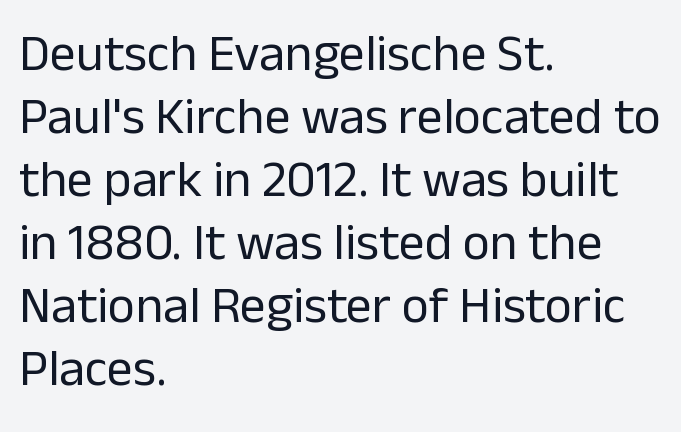
The string is rendered with underlining switched off. It's the straight-up-and-down kind of type. The letters advance in unequal steps, a hallmark of proportional type. Where is the straight margin? On the left. The passage shown is typeset with a sans-serif family. The tracking reads as untouched default to a designer's eye.
